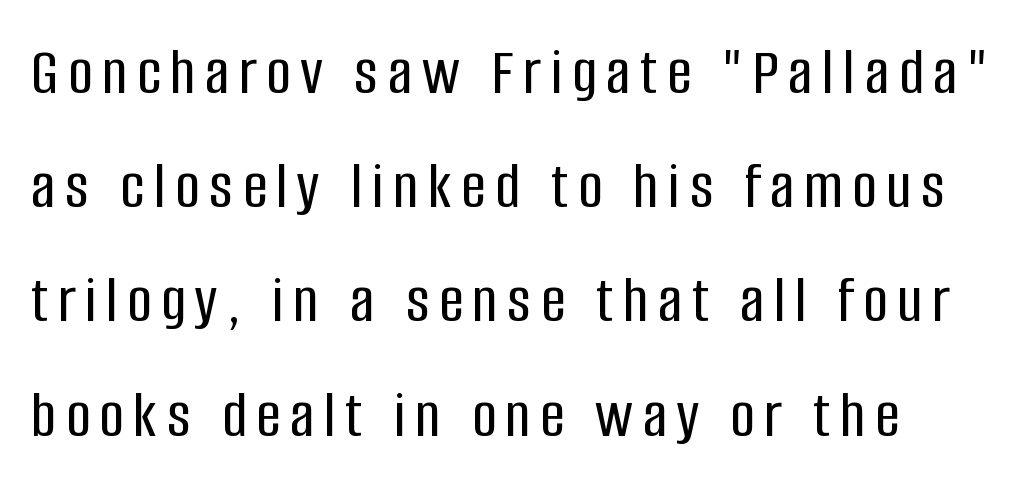
This sample has the flowing, uneven cadence of proportional lettering. Does the leading feel generous? No, just average. Vertical strokes here are truly vertical. Notice how the passage keeps a crisp vertical edge on the left only. The specimen omits any rule beneath the text block's lines.
